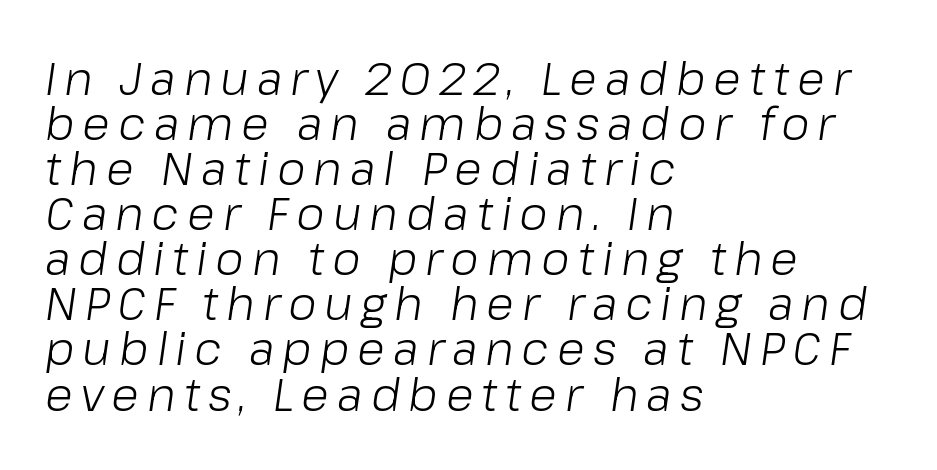
Has an underline been added? It has not. The typeface has the unassuming heft of standard copy or less. A typesetter would call this proportional, since set widths differ per character. Horizontally, the lines are justified to the leading edge only. The space between consecutive lines is stingy.
